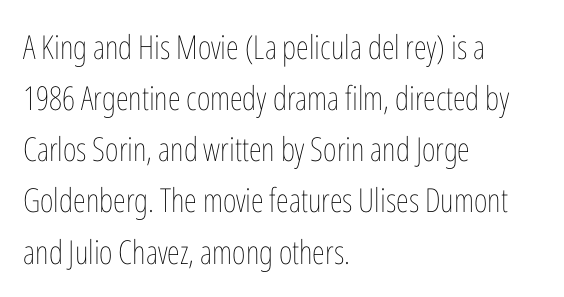
The image shows 33 px thin, condensed type, upright; set left-aligned, normal line spacing (1.55x), normal letter spacing, not underlined; low stroke contrast and a medium x-height.
